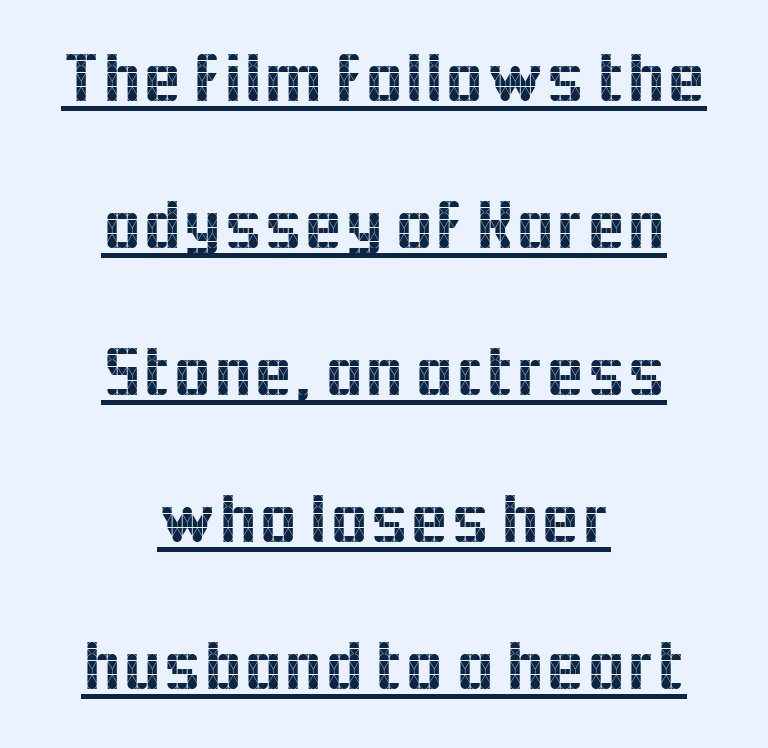
Beneath each row of characters lies a ruled line. The letters stand upright; this is a roman face. Is the letter spacing exaggerated? No — it looks like the ordinary default. The font family rendered here belongs to the sans-serif group. Vertical spacing — loose. A student would call this center alignment; a typographer would say set centered.
